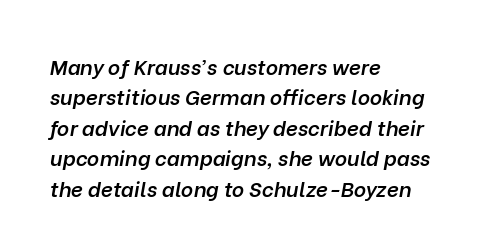
{"italic": "yes", "lean": "right", "slant_degrees": 10, "bold": "semi", "underline": "no", "align": "left", "line_spacing": "normal", "line_spacing_ratio": 1.45, "letter_spacing": "normal", "letter_spacing_em": 0.0, "glyph_px": 21}
